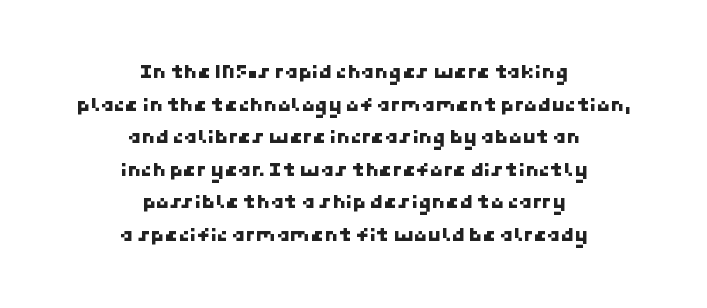
The image shows 22 px text type; set centered, normal line spacing (1.48x), normal letter spacing, not underlined.
